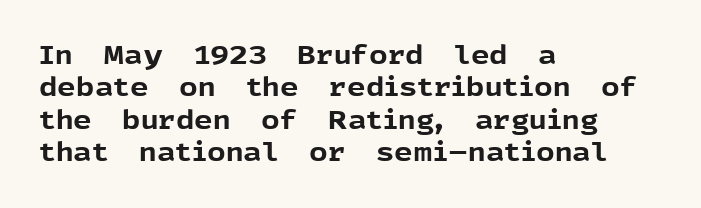
Q: Is the text bold? A: Yes.
Q: Is the text italic (slanted)? A: No, it is upright.
Q: Is the text underlined? A: No.
Q: How is the paragraph aligned? A: Left-aligned.
Q: Is the spacing between letters normal or unusually wide? A: Normal.
Q: Is the spacing between lines tight, normal or loose? A: Normal.
